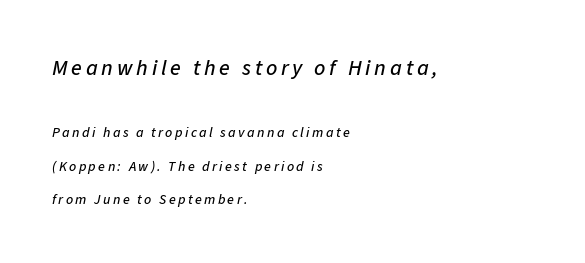
Q: Is the text italic (slanted)? A: Yes, it leans right by about 11 degrees.
Q: Is the text underlined? A: No.
Q: How is the paragraph aligned? A: Left-aligned.
Q: Is the spacing between lines tight, normal or loose? A: Loose.
Q: Which block of text is set in a larger size, the first (top) or the second (bottom)? A: The first (top) one.
